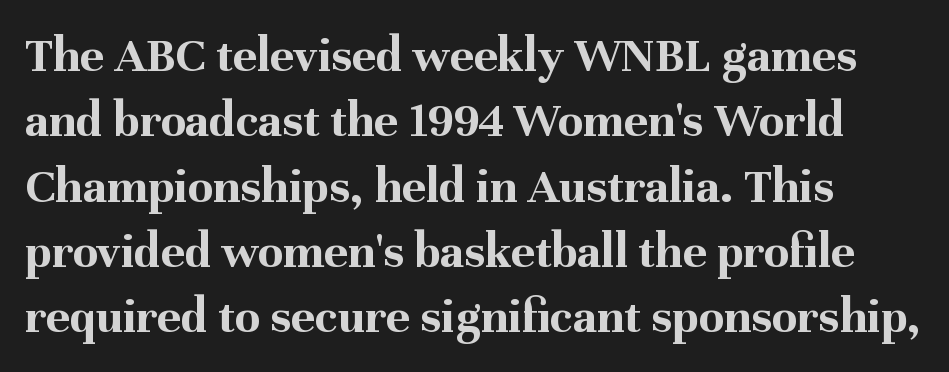
Proportional: the letters do not fall into vertical columns. Every character sits straight up, as roman type does. The strip under each line holds only bare page. The ragged edge is on the right, which tells us the setting is flush left. A full-strength bold gives these letters their thick strokes. Summary of vertical rhythm: regular, with standard interline spacing.
